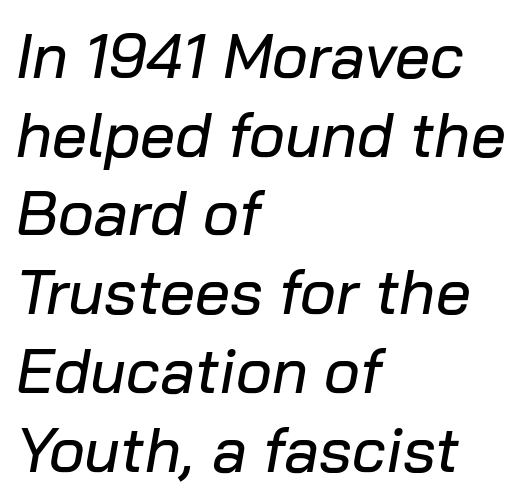
{"italic": "yes", "lean": "right", "slant_degrees": 10, "width": "normal", "stroke_contrast": "low", "x_height": "medium", "monospaced": "no", "underline": "no", "align": "left", "line_spacing": "normal", "line_spacing_ratio": 1.27, "letter_spacing": "normal", "letter_spacing_em": 0.0, "glyph_px": 62}
